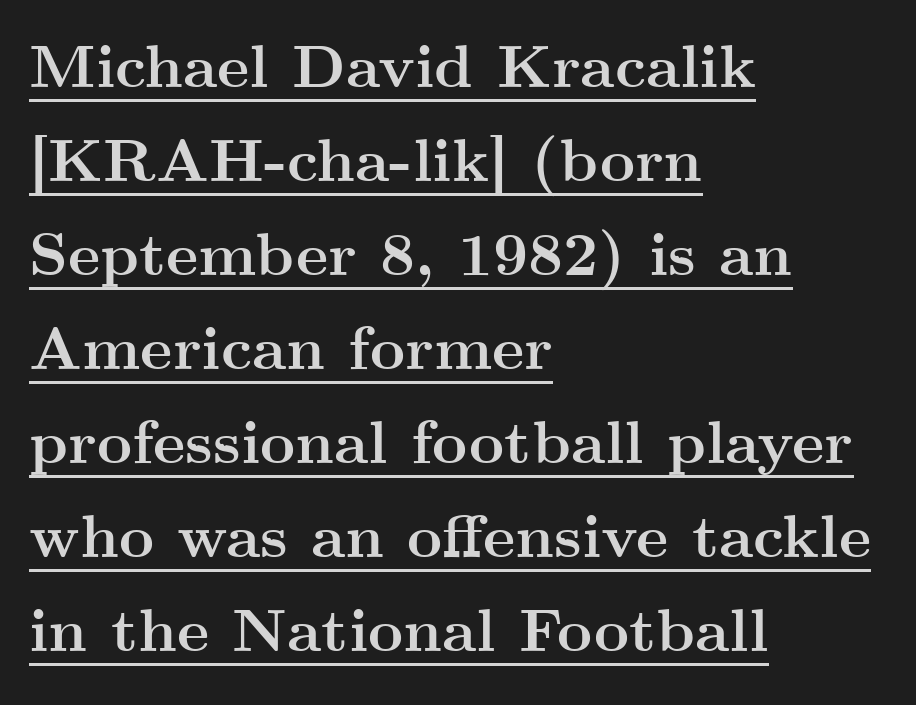
{"serif": "yes", "italic": "no", "bold": "yes", "weight": "semibold", "width": "wide", "stroke_contrast": "medium", "x_height": "small", "monospaced": "no", "underline": "yes", "align": "left", "line_spacing": "normal", "line_spacing_ratio": 1.54, "letter_spacing": "normal", "letter_spacing_em": 0.0, "glyph_px": 61}
